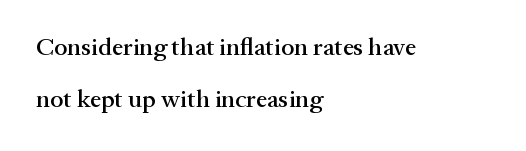
The image shows 25 px text type, upright; set left-aligned, loose line spacing (2.09x), normal letter spacing, not underlined.
